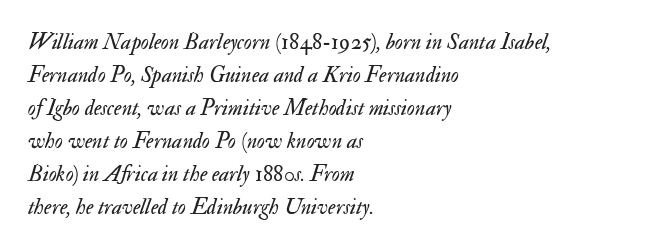
Q: Is the text bold? A: No.
Q: Is the text italic (slanted)? A: Yes, it leans right by about 17 degrees.
Q: Is the text underlined? A: No.
Q: How is the paragraph aligned? A: Left-aligned.
Q: Is the spacing between letters normal or unusually wide? A: Normal.
Q: Is the spacing between lines tight, normal or loose? A: Normal.
